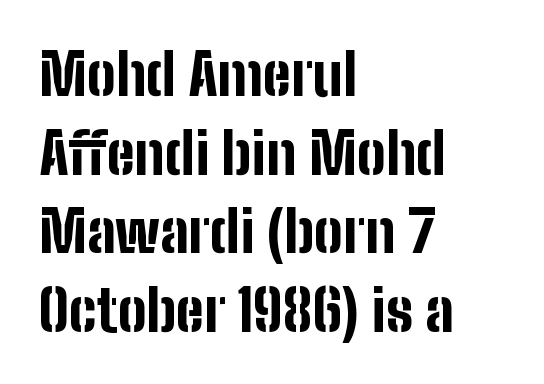
Q: Is the text bold? A: Yes.
Q: Is the text italic (slanted)? A: No, it is upright.
Q: Is the typeface a serif or a sans-serif typeface? A: Sans-serif.
Q: Is the text underlined? A: No.
Q: How is the paragraph aligned? A: Left-aligned.
Q: Is the spacing between letters normal or unusually wide? A: Normal.
Q: Is the spacing between lines tight, normal or loose? A: Normal.
Q: Width (condensed, normal, or wide)? A: Condensed.
Q: Stroke contrast? A: Low.
Q: x-height? A: Medium.
Q: Monospaced? A: No.
